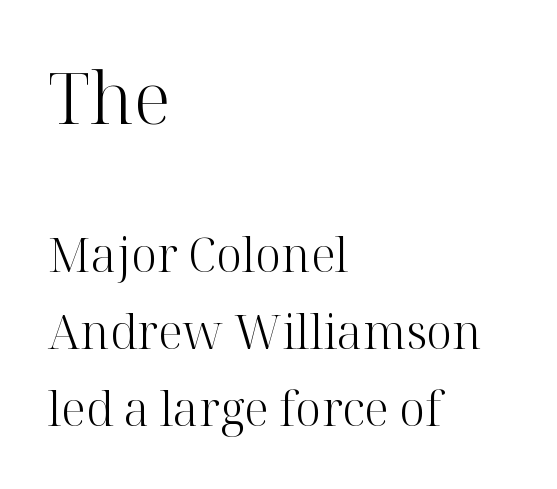
Q: Is the text bold? A: No.
Q: Is the text italic (slanted)? A: No, it is upright.
Q: Is the typeface a serif or a sans-serif typeface? A: Serif.
Q: Is the text underlined? A: No.
Q: How is the paragraph aligned? A: Left-aligned.
Q: Is the spacing between letters normal or unusually wide? A: Normal.
Q: Is the spacing between lines tight, normal or loose? A: Normal.
Q: Which block of text is set in a larger size, the first (top) or the second (bottom)? A: The first (top) one.
Q: Width (condensed, normal, or wide)? A: Normal.
Q: Stroke contrast? A: High.
Q: x-height? A: Medium.
Q: Monospaced? A: No.
